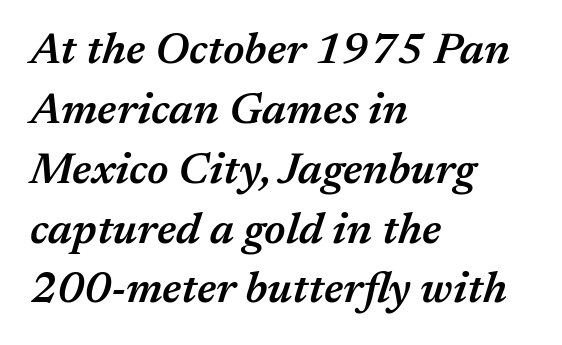
Do the characters align in a grid? No, the font is proportional. Emphasis by weight is partial: semibold. Normally led — the rows are evenly, conventionally spaced. The gaps between neighbouring characters are ordinary and unremarkable.
